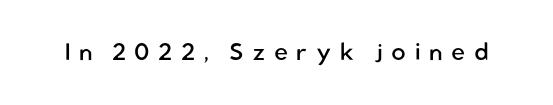
The image shows 24 px text type, upright; set unusually wide letter spacing (+0.35 em), not underlined.
